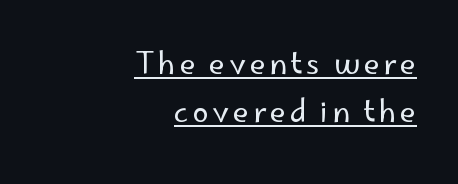
{"serif": "no", "italic": "no", "bold": "no", "weight": "regular", "width": "normal", "stroke_contrast": "low", "x_height": "small", "monospaced": "no", "underline": "yes", "align": "right", "line_spacing": "normal", "line_spacing_ratio": 1.66, "glyph_px": 29}
